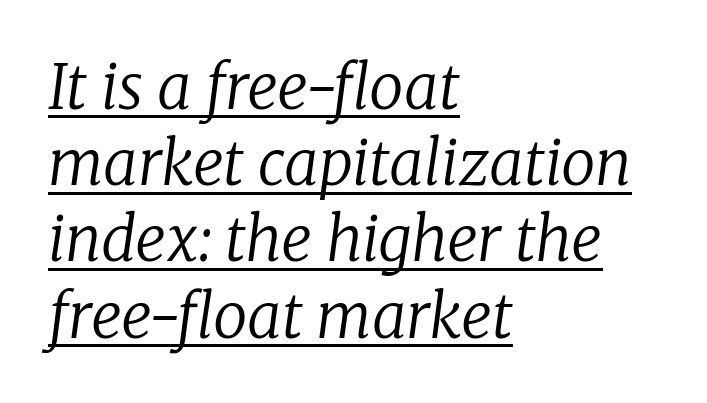
The passage shown stacks its lines at a standard gap. Caption: face not bold, strokes unweighted. All the whitespace from short lines collects on the right. Spacing verdict: proportional, widths tailored to each character. Look at the tracking — it's just the regular setting, nothing added. The type family on display is of the serif kind.
